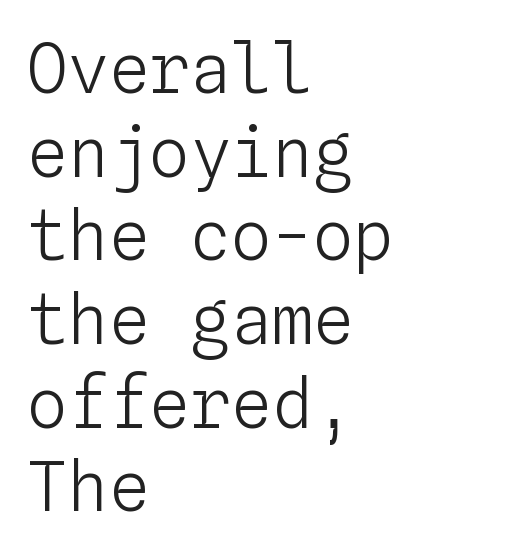
The image shows 68 px light type, upright, monospaced; set left-aligned, line spacing 1.23x, normal letter spacing, not underlined; low stroke contrast and a medium x-height.
